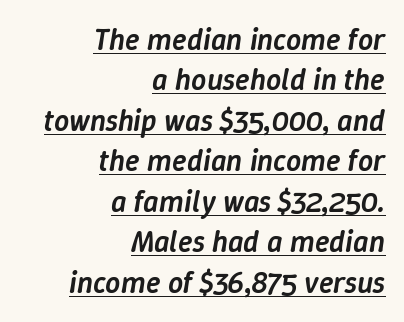
{"italic": "yes", "lean": "right", "slant_degrees": 9, "bold": "semi", "weight": "semibold", "width": "normal", "stroke_contrast": "low", "x_height": "medium", "monospaced": "no", "underline": "yes", "align": "right", "line_spacing": "normal", "line_spacing_ratio": 1.35, "letter_spacing": "normal", "letter_spacing_em": 0.0, "glyph_px": 30}
